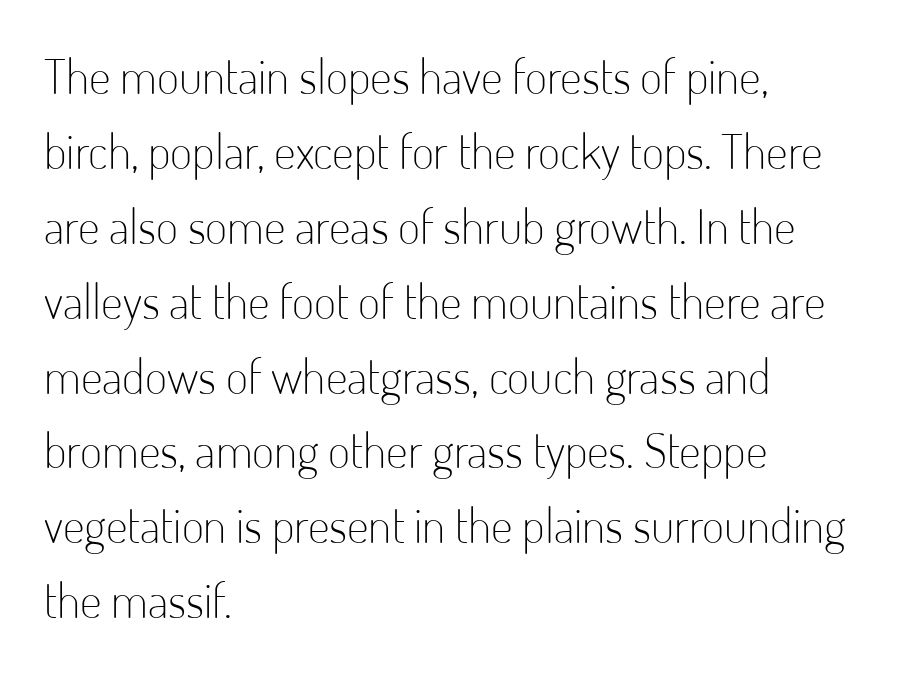
No letter is thick-stroked: the sample isn't bold. This rendering uses left alignment, leaving the right contour irregular. Check under the words: just untouched page. Does the type have serifs? No, each stem ends abruptly. The face used here is proportionally spaced, like ordinary book or web type. In terms of letterspacing, this is plain default setting.
